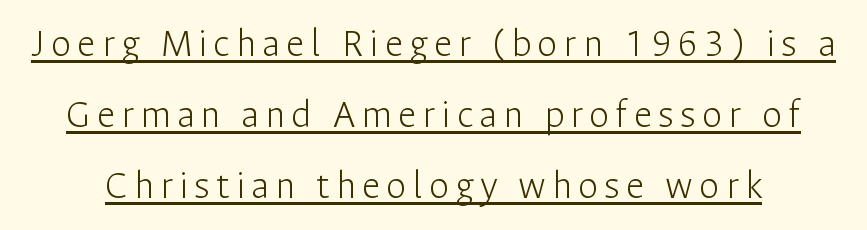
Q: Is the text bold? A: No.
Q: Is the text italic (slanted)? A: No, it is upright.
Q: Is the typeface a serif or a sans-serif typeface? A: Sans-serif.
Q: Is the text underlined? A: Yes.
Q: Width (condensed, normal, or wide)? A: Normal.
Q: Stroke contrast? A: Low.
Q: x-height? A: Medium.
Q: Monospaced? A: No.
